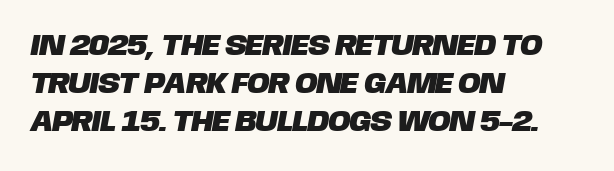
{"serif": "no", "width": "normal", "stroke_contrast": "low", "x_height": "large", "monospaced": "no", "underline": "no", "align": "left", "line_spacing": "normal", "line_spacing_ratio": 1.27, "letter_spacing": "normal", "letter_spacing_em": 0.0, "glyph_px": 30}
